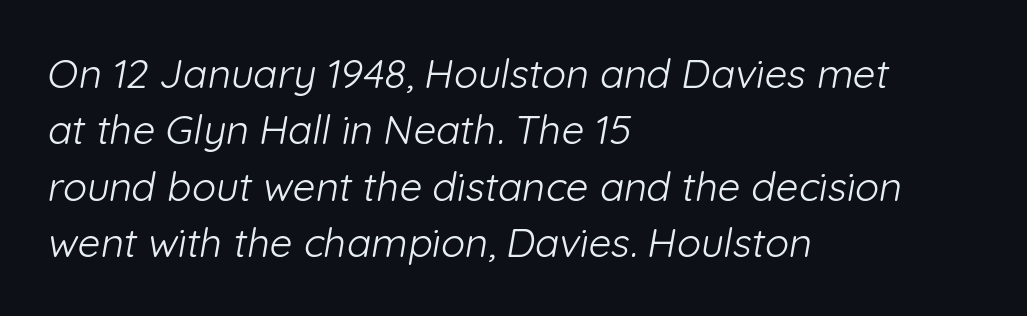
The image shows 40 px light sans-serif type; set left-aligned, normal line spacing (1.41x), normal letter spacing, not underlined; low stroke contrast and a medium x-height.
